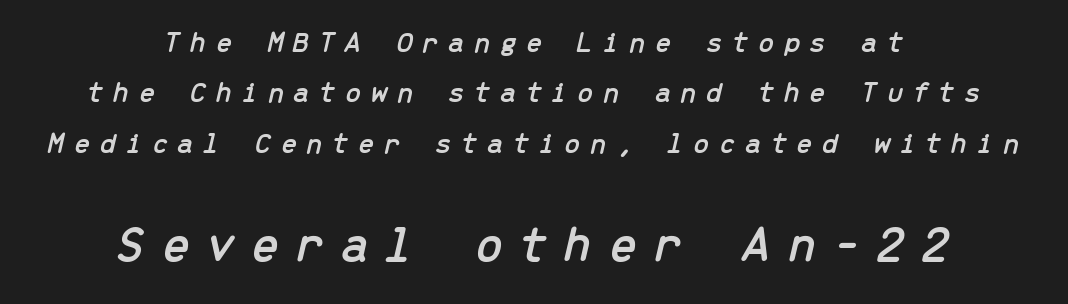
The image shows 52 px text type, italic (leaning right), monospaced; set centered, normal line spacing (1.68x), unusually wide letter spacing (+0.3 em), not underlined; the second (bottom) block is 1.73x larger; low stroke contrast and a medium x-height.
